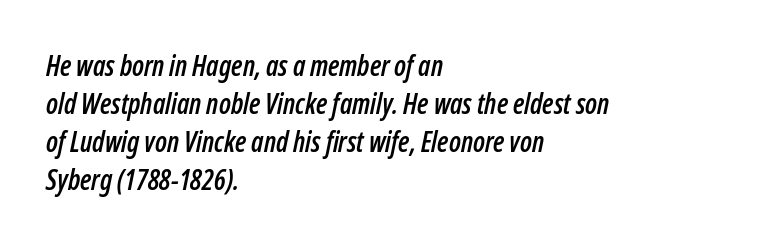
Is there much room between lines? A standard amount, neither cramped nor airy. The letters advance in unequal steps, a hallmark of proportional type. The lines are quadded left. This sample uses plain, unmodified letter spacing. The typography opts for an oblique posture over an upright one.
